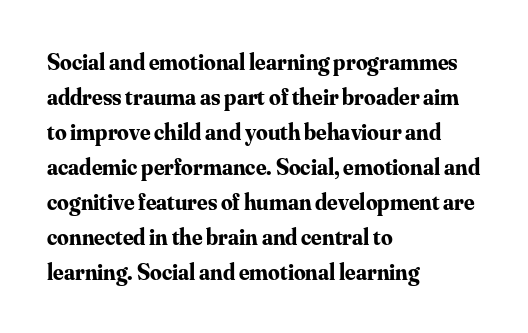
Q: Is the text bold? A: Yes.
Q: Is the text italic (slanted)? A: No, it is upright.
Q: Is the text underlined? A: No.
Q: How is the paragraph aligned? A: Left-aligned.
Q: Is the spacing between letters normal or unusually wide? A: Normal.
Q: Is the spacing between lines tight, normal or loose? A: Normal.
